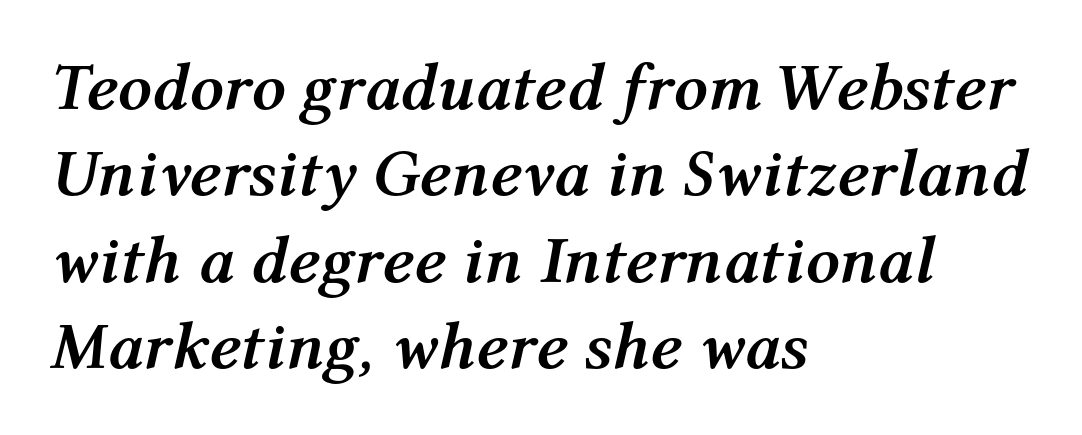
The image shows 67 px semibold type, italic (leaning right); set left-aligned, normal line spacing (1.29x), normal letter spacing, not underlined; medium stroke contrast and a medium x-height.
